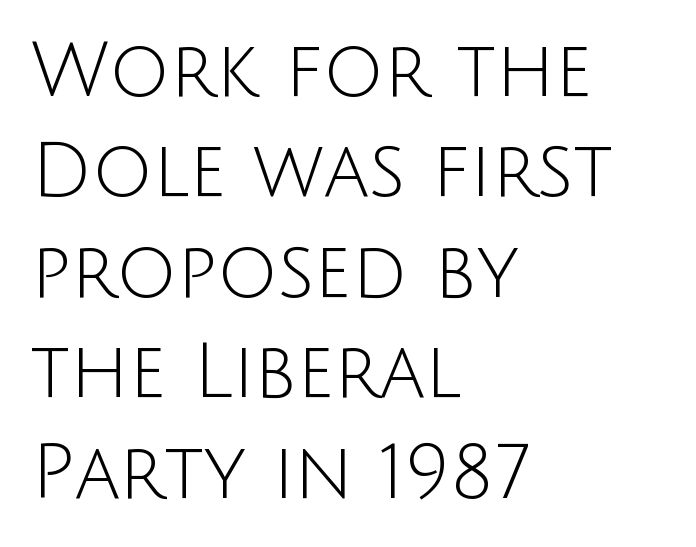
Q: Is the text bold? A: No.
Q: Is the text italic (slanted)? A: No, it is upright.
Q: Is the typeface a serif or a sans-serif typeface? A: Sans-serif.
Q: Is the text underlined? A: No.
Q: How is the paragraph aligned? A: Left-aligned.
Q: Is the spacing between letters normal or unusually wide? A: Normal.
Q: Is the spacing between lines tight, normal or loose? A: Normal.
Q: Width (condensed, normal, or wide)? A: Normal.
Q: Stroke contrast? A: Low.
Q: x-height? A: Large.
Q: Monospaced? A: No.
